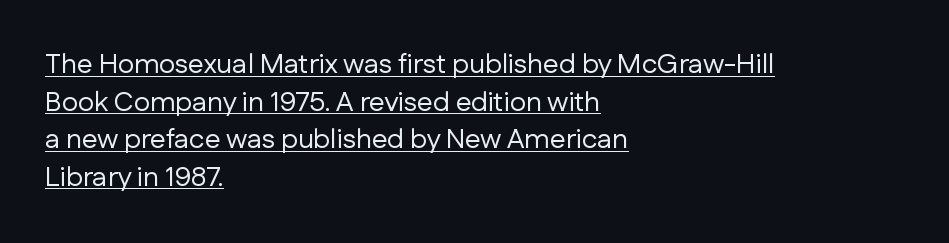
The passage shown is underscored from start to finish. The letters stand upright; this is a roman face. Looks like regular typesetting: each glyph gets only the width it needs. Caption: face not bold, strokes unweighted. These lines stack with their left ends in a neat column. Notice how descenders clear the ascenders below comfortably — that's standard leading.
